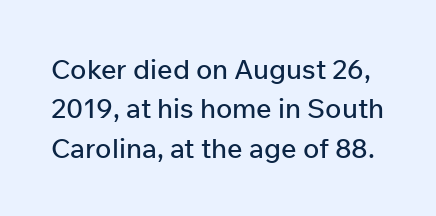
Posture: vertical. If you measured baseline to baseline, you'd find a middling distance. The tracking reads as untouched default to a designer's eye. The glyphs are unaccompanied by any horizontal stroke below them.
